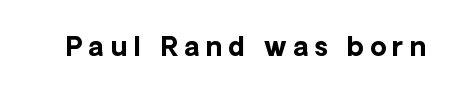
Q: Is the text bold? A: Yes.
Q: Is the text italic (slanted)? A: No, it is upright.
Q: Is the text underlined? A: No.
Q: Is the spacing between letters normal or unusually wide? A: Unusually wide.
